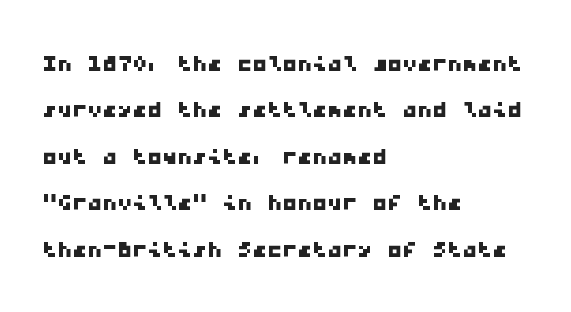
Layout note: lines flush left. The tracking reads as untouched default to a designer's eye. Anything drawn beneath the words? Only blank space. The lines sit at an ordinary, default distance from one another.
